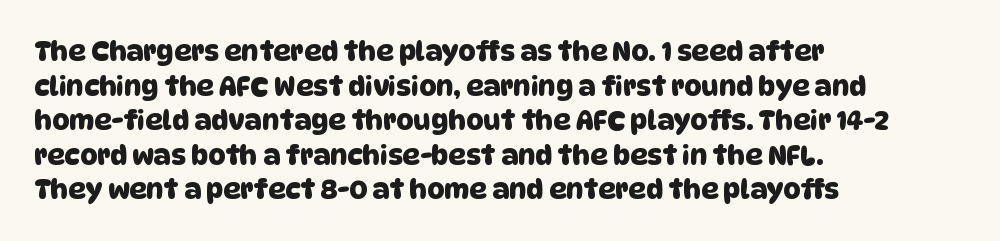
Check the space under the baseline: it is left empty. The rows are spaced the way most documents space them. Letter spacing: default. In CSS terms this would be text-align: left.
